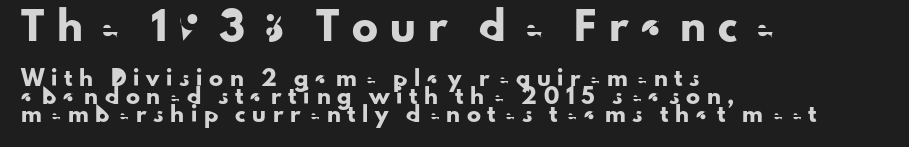
Q: Is the text italic (slanted)? A: No, it is upright.
Q: Is the text underlined? A: No.
Q: How is the paragraph aligned? A: Left-aligned.
Q: Is the spacing between letters normal or unusually wide? A: Unusually wide.
Q: Is the spacing between lines tight, normal or loose? A: Normal.
Q: Which block of text is set in a larger size, the first (top) or the second (bottom)? A: The first (top) one.
